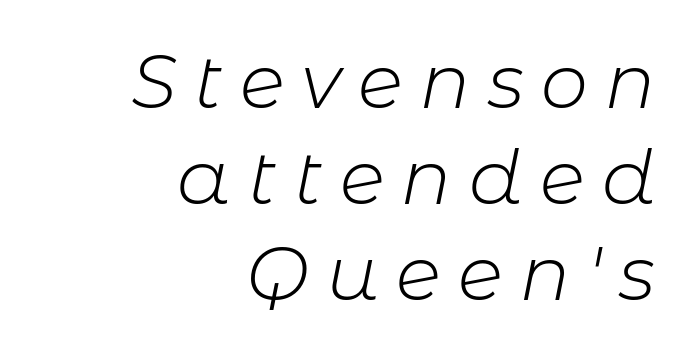
The foot of each line stays bare and open. Posture: slanted. Stems here are at most as thick as an everyday book face. Each letter keeps its own natural width here, so spacing adapts to shape. The rendering inserts visible extra space after every character. Typeset ragged left — the right edge is the straight one.
